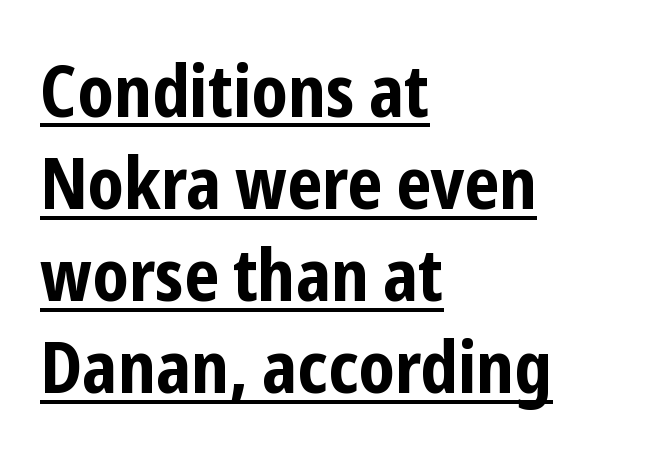
Q: Is the text bold? A: Yes.
Q: Is the text italic (slanted)? A: No, it is upright.
Q: Is the typeface a serif or a sans-serif typeface? A: Sans-serif.
Q: Is the text underlined? A: Yes.
Q: How is the paragraph aligned? A: Left-aligned.
Q: Is the spacing between letters normal or unusually wide? A: Normal.
Q: Is the spacing between lines tight, normal or loose? A: Normal.
Q: Width (condensed, normal, or wide)? A: Condensed.
Q: Stroke contrast? A: Low.
Q: x-height? A: Medium.
Q: Monospaced? A: No.
